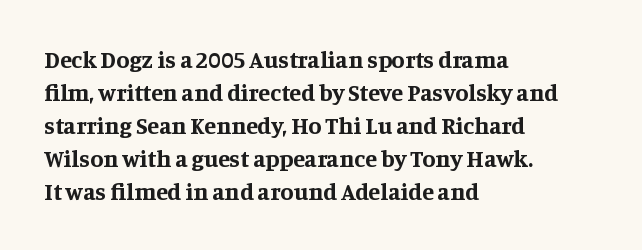
{"italic": "no", "bold": "yes", "underline": "no", "align": "left", "line_spacing": "normal", "line_spacing_ratio": 1.37, "letter_spacing": "normal", "letter_spacing_em": 0.0, "glyph_px": 24}
